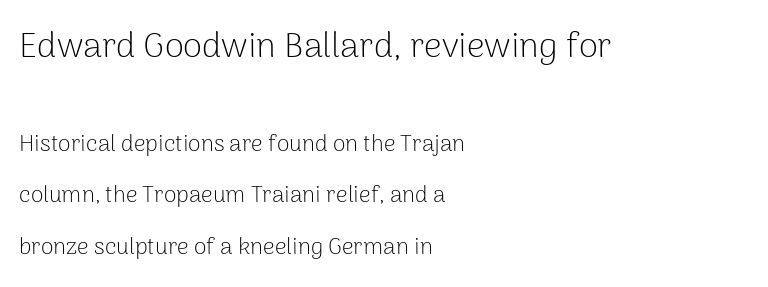
The string is rendered with underlining switched off. This sample has the flowing, uneven cadence of proportional lettering. This is the regular roman posture of the typeface. Heft: none added — not bold.
